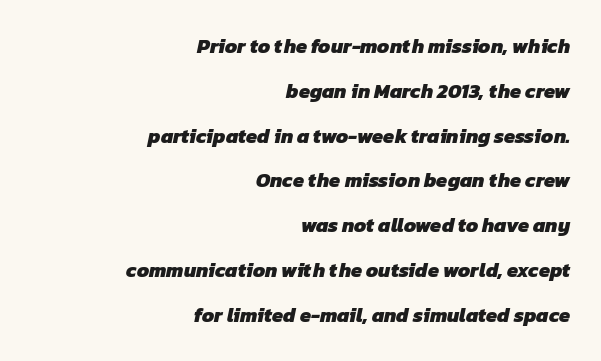
The image shows 20 px bold type; set right-aligned, loose line spacing (2.24x), normal letter spacing, not underlined.
